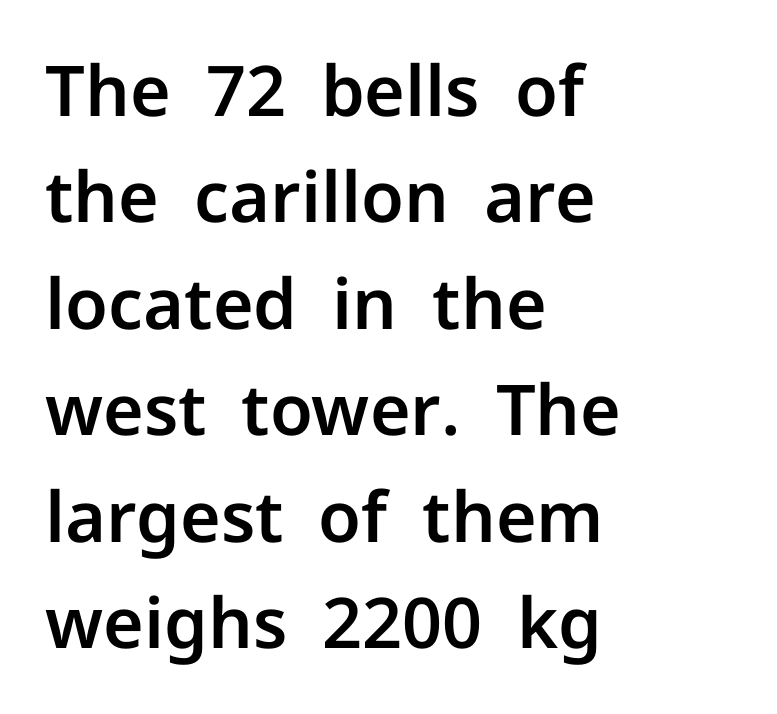
The image shows 70 px sans-serif type, upright; set left-aligned, normal line spacing (1.52x), normal letter spacing, not underlined; low stroke contrast and a medium x-height.
